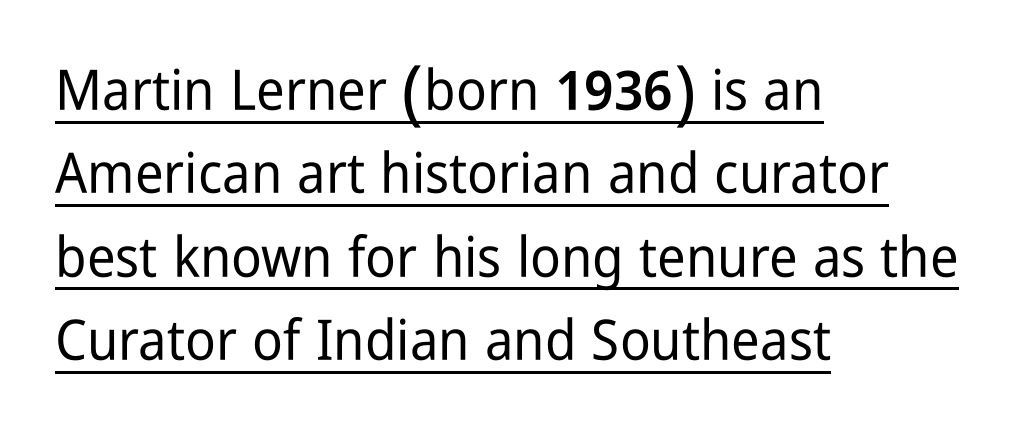
The space between consecutive lines is moderate. Between one letter and the next there's only the usual sliver of space. Caption: lettering with a line underneath. Type style note: lacks serifs.
